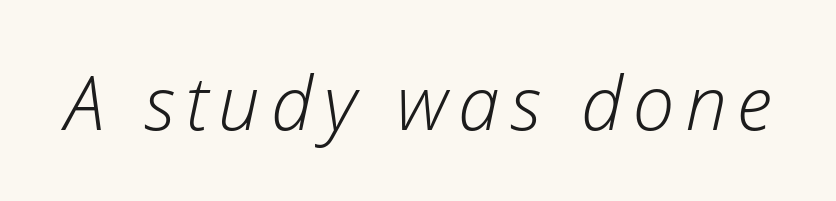
The whole block is typeset with a tilt. The face used here is proportionally spaced, like ordinary book or web type. Each row of text sits above clean, open space. Heft: none added — not bold.
